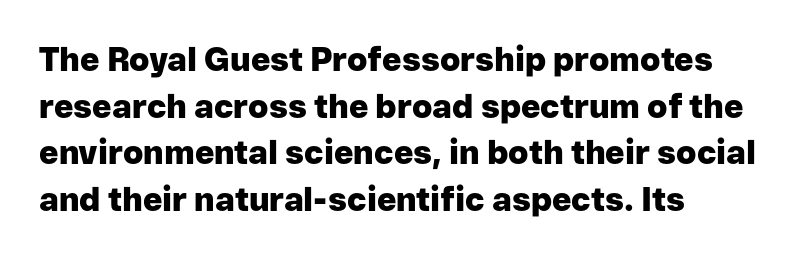
The image shows 33 px heavy sans-serif type, upright; set left-aligned, normal line spacing (1.41x), normal letter spacing, not underlined; low stroke contrast and a medium x-height.
